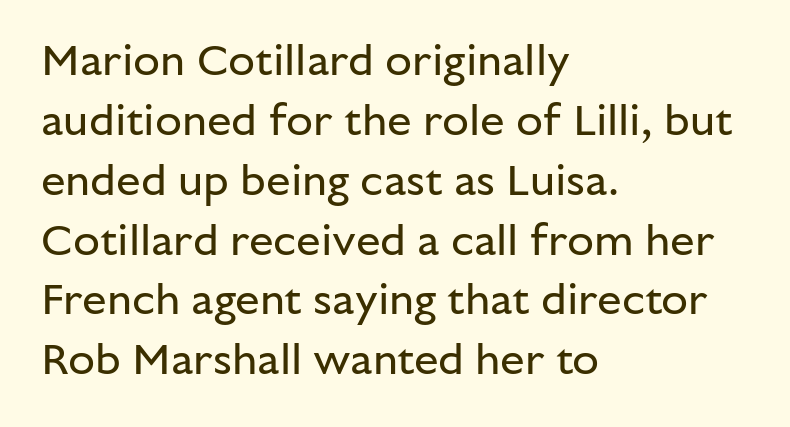
Q: Is the text bold? A: No.
Q: Is the text italic (slanted)? A: No, it is upright.
Q: Is the typeface a serif or a sans-serif typeface? A: Sans-serif.
Q: Is the text underlined? A: No.
Q: How is the paragraph aligned? A: Left-aligned.
Q: Is the spacing between letters normal or unusually wide? A: Normal.
Q: Is the spacing between lines tight, normal or loose? A: Normal.
Q: Width (condensed, normal, or wide)? A: Normal.
Q: Stroke contrast? A: Low.
Q: x-height? A: Medium.
Q: Monospaced? A: No.
